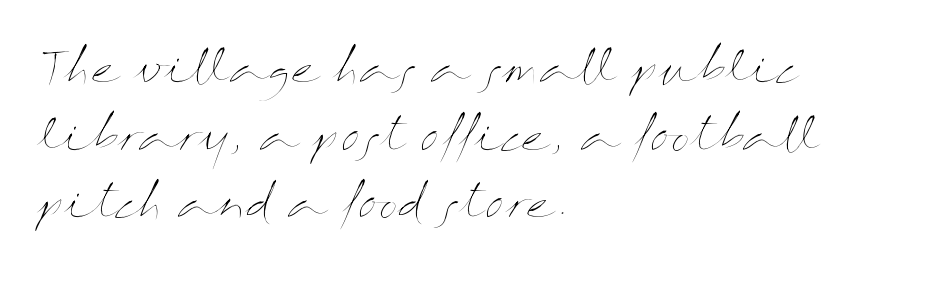
{"bold": "no", "weight": "thin", "width": "wide", "stroke_contrast": "medium", "x_height": "medium", "monospaced": "no", "underline": "no", "align": "left", "line_spacing": "normal", "line_spacing_ratio": 1.57, "letter_spacing": "normal", "letter_spacing_em": 0.0, "glyph_px": 43}
